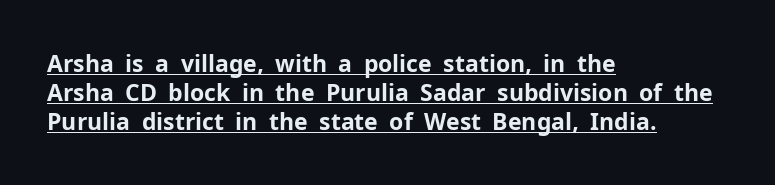
{"italic": "no", "bold": "yes", "underline": "yes", "align": "left", "line_spacing": "normal", "line_spacing_ratio": 1.27, "letter_spacing": "normal", "letter_spacing_em": 0.0, "glyph_px": 23}
